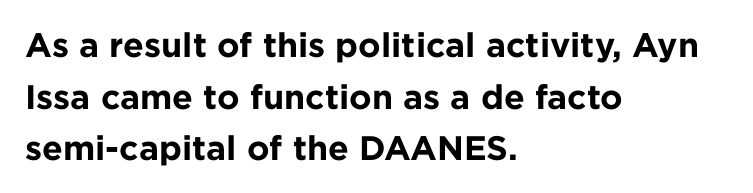
The image shows 34 px bold sans-serif type, upright; set left-aligned, normal line spacing (1.52x), normal letter spacing, not underlined; low stroke contrast and a medium x-height.
